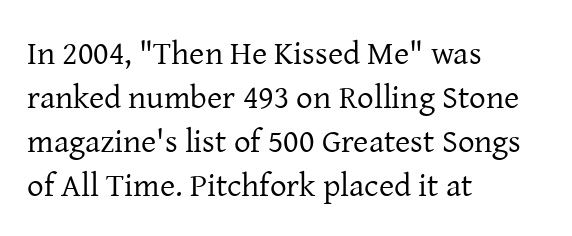
Q: Is the text bold? A: No.
Q: Is the text italic (slanted)? A: No, it is upright.
Q: Is the typeface a serif or a sans-serif typeface? A: Serif.
Q: Is the text underlined? A: No.
Q: How is the paragraph aligned? A: Left-aligned.
Q: Is the spacing between letters normal or unusually wide? A: Normal.
Q: Is the spacing between lines tight, normal or loose? A: Normal.
Q: Width (condensed, normal, or wide)? A: Normal.
Q: Stroke contrast? A: Low.
Q: x-height? A: Medium.
Q: Monospaced? A: No.
